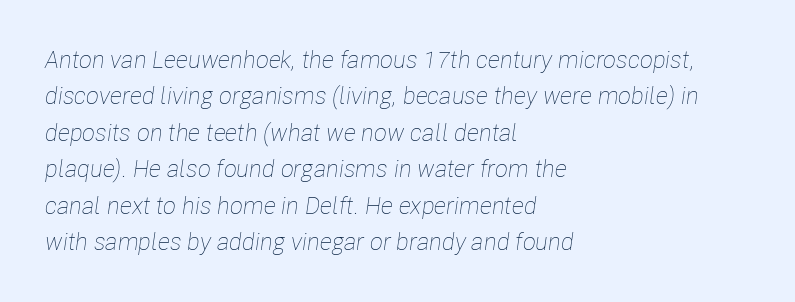
The image shows 24 px text type, italic (leaning right); set left-aligned, normal line spacing (1.52x), normal letter spacing, not underlined.
